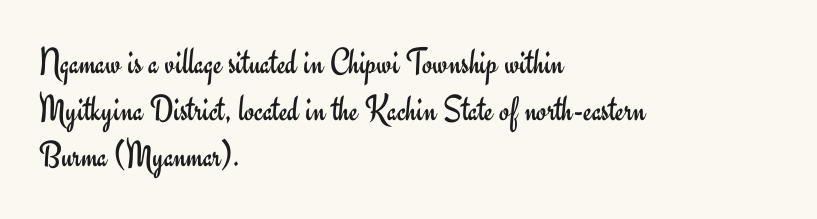
The type family on display is of the sans-serif kind. The area under the type is left untouched. Heft: none added — not bold. Line spacing here is normal.
